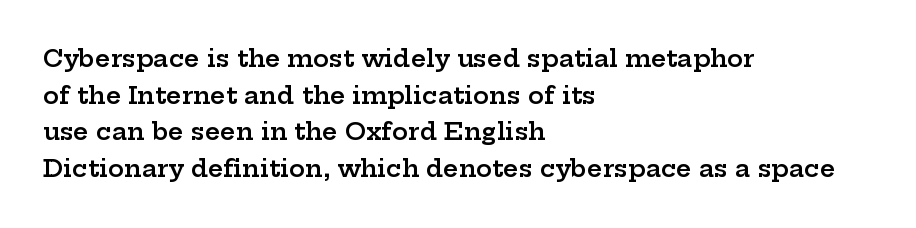
Q: Is the text bold? A: Semi-bold.
Q: Is the text italic (slanted)? A: No, it is upright.
Q: Is the text underlined? A: No.
Q: How is the paragraph aligned? A: Left-aligned.
Q: Is the spacing between letters normal or unusually wide? A: Normal.
Q: Is the spacing between lines tight, normal or loose? A: Normal.
